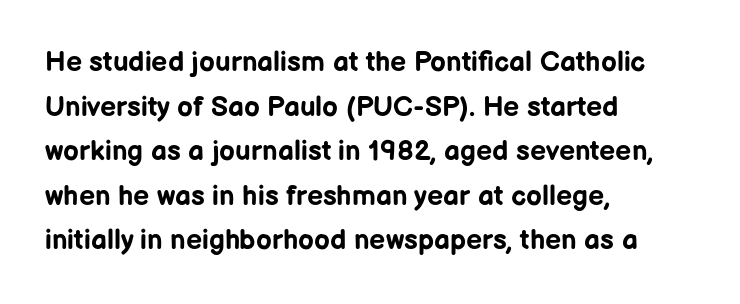
The image shows 28 px bold sans-serif type, upright; set left-aligned, normal line spacing (1.59x), normal letter spacing, not underlined; low stroke contrast and a medium x-height.
